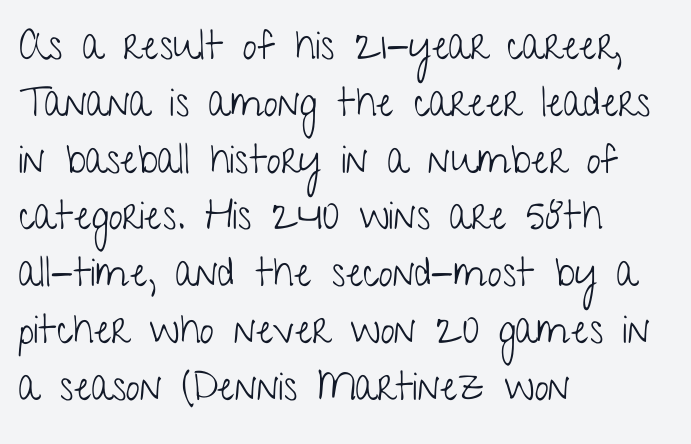
The image shows 40 px light, condensed sans-serif type, upright; set left-aligned, normal line spacing (1.42x), normal letter spacing, not underlined; low stroke contrast and a medium x-height.
